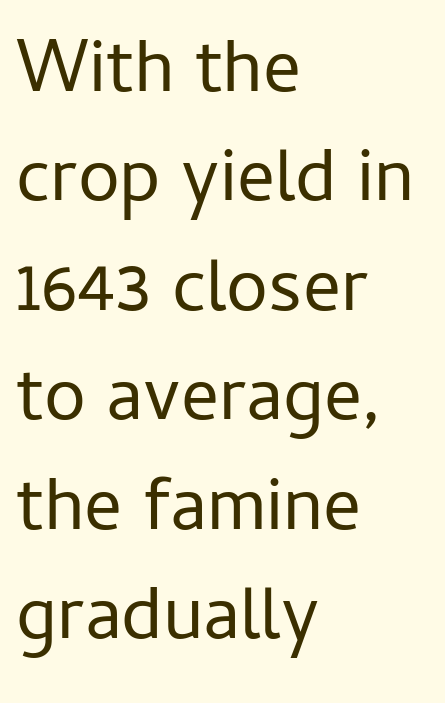
The image shows 75 px regular-weight sans-serif type, upright; set left-aligned, normal line spacing (1.46x), normal letter spacing, not underlined; low stroke contrast and a medium x-height.
